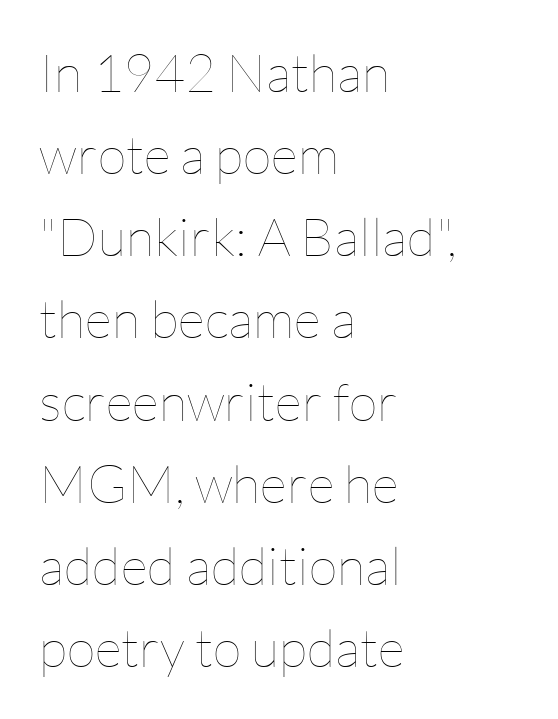
Weight: not bold — regular or lighter. The passage shown is typed in a proportional face where columns would drift. The words here are not underlined. Notice how the stems are strictly vertical — no italics here. The passage shown stacks its lines at a standard gap. Alignment: flush left.
